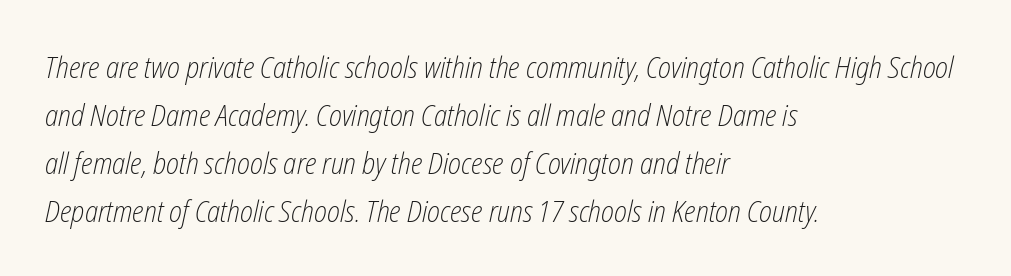
{"italic": "yes", "lean": "right", "slant_degrees": 12, "bold": "no", "weight": "light", "width": "condensed", "stroke_contrast": "low", "x_height": "medium", "monospaced": "no", "underline": "no", "align": "left", "line_spacing": "normal", "line_spacing_ratio": 1.6, "letter_spacing": "normal", "letter_spacing_em": 0.0, "glyph_px": 30}
